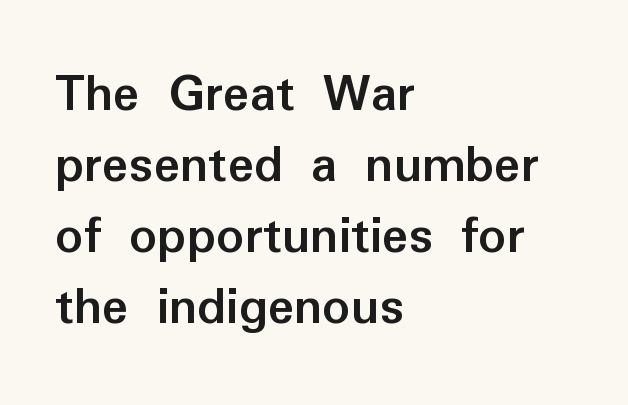
{"serif": "no", "italic": "no", "bold": "yes", "weight": "semibold", "width": "normal", "stroke_contrast": "low", "x_height": "medium", "monospaced": "no", "underline": "no", "align": "left", "line_spacing": "normal", "line_spacing_ratio": 1.29, "letter_spacing": "normal", "letter_spacing_em": 0.0, "glyph_px": 55}
